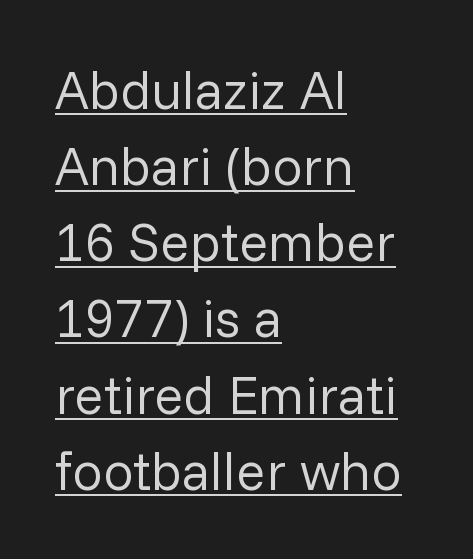
The image shows 54 px regular-weight sans-serif type, upright; set left-aligned, normal line spacing (1.41x), normal letter spacing, underlined; low stroke contrast and a medium x-height.
